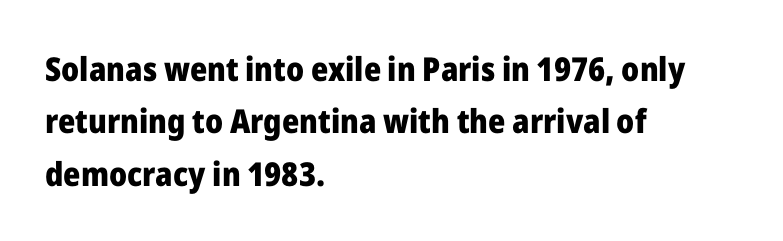
Which margin do the lines hug? The left one — the right edge is uneven. One glance says typical: line gaps are just what's usual. What weight is shown? A full bold with thick strokes. The typeface chosen for these lines omits serifs. This is roman type, the default non-slanted kind. Default kerning and tracking; the words read as compact shapes.
